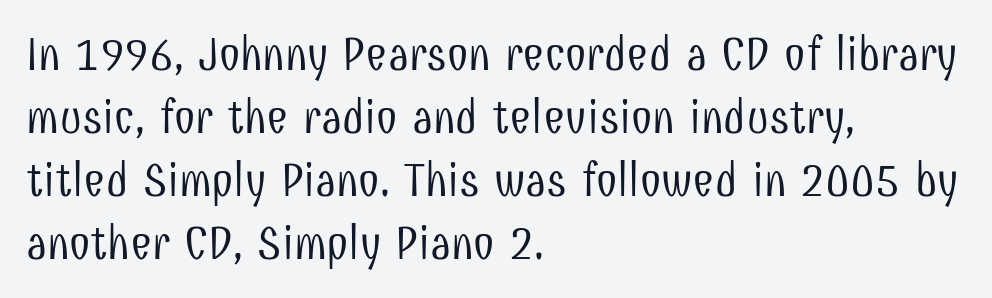
The face used here is proportionally spaced, like ordinary book or web type. Where is the straight margin? On the left. Nobody drew a line under any word here. I'd call this a sans setting — the letters go barefoot.
